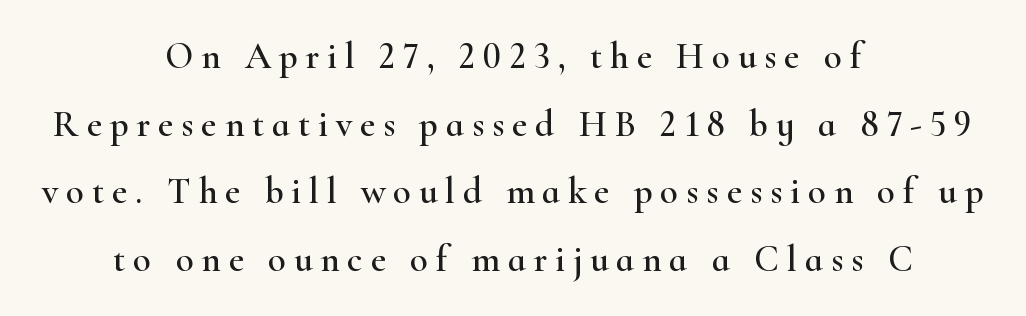
Q: Is the text italic (slanted)? A: No, it is upright.
Q: Is the typeface a serif or a sans-serif typeface? A: Serif.
Q: Is the text underlined? A: No.
Q: How is the paragraph aligned? A: Centered.
Q: Is the spacing between letters normal or unusually wide? A: Unusually wide.
Q: Width (condensed, normal, or wide)? A: Wide.
Q: Stroke contrast? A: High.
Q: x-height? A: Small.
Q: Monospaced? A: No.
